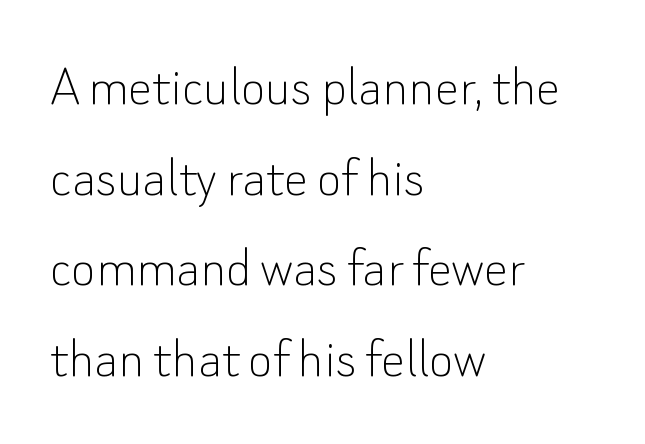
Q: Is the text bold? A: No.
Q: Is the text italic (slanted)? A: No, it is upright.
Q: Is the typeface a serif or a sans-serif typeface? A: Sans-serif.
Q: Is the text underlined? A: No.
Q: How is the paragraph aligned? A: Left-aligned.
Q: Is the spacing between letters normal or unusually wide? A: Normal.
Q: Is the spacing between lines tight, normal or loose? A: Normal.
Q: Width (condensed, normal, or wide)? A: Normal.
Q: Stroke contrast? A: Low.
Q: x-height? A: Small.
Q: Monospaced? A: No.
